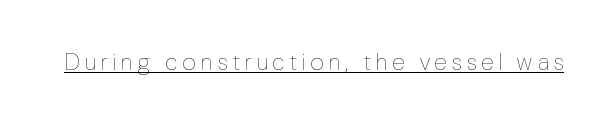
Ink coverage per letter is moderate at most. A roman cut, with each character standing at attention. A typesetter would call this heavily tracked-out type. Students, observe the line beneath the letters — that is underlining.
